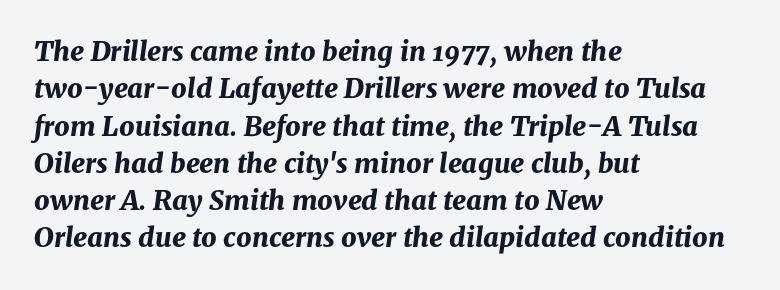
The image shows 27 px bold type, italic (leaning right); set left-aligned, normal line spacing (1.38x), normal letter spacing, not underlined.
